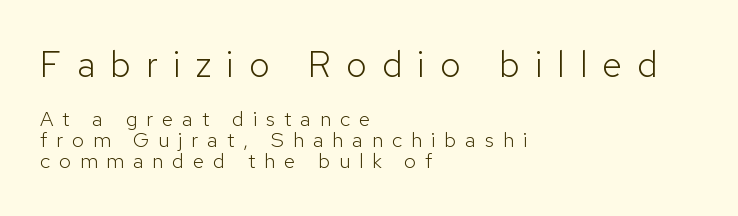
Q: Is the text bold? A: No.
Q: Is the text italic (slanted)? A: No, it is upright.
Q: Is the typeface a serif or a sans-serif typeface? A: Sans-serif.
Q: Is the text underlined? A: No.
Q: How is the paragraph aligned? A: Left-aligned.
Q: Is the spacing between letters normal or unusually wide? A: Unusually wide.
Q: Is the spacing between lines tight, normal or loose? A: Tight.
Q: Which block of text is set in a larger size, the first (top) or the second (bottom)? A: The first (top) one.
Q: Width (condensed, normal, or wide)? A: Normal.
Q: Stroke contrast? A: Low.
Q: x-height? A: Medium.
Q: Monospaced? A: No.
